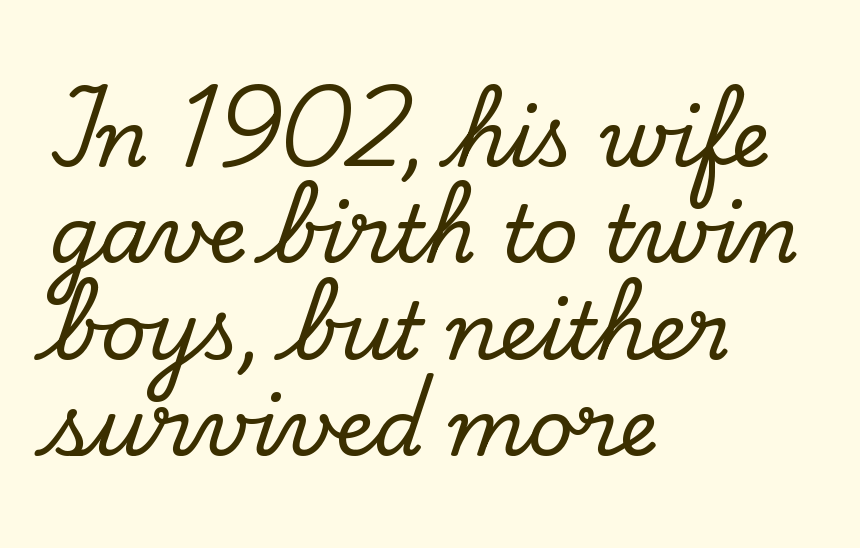
The image shows 79 px serif type; set left-aligned, line spacing 1.22x, normal letter spacing, not underlined; low stroke contrast and a small x-height.
